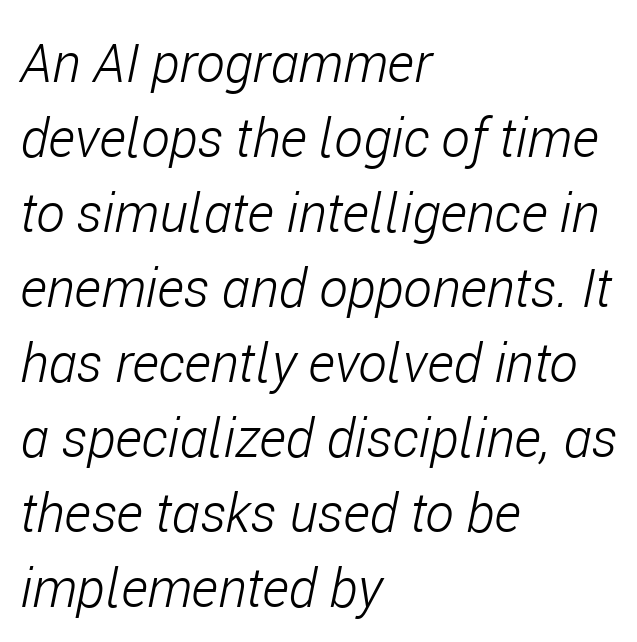
{"italic": "yes", "lean": "right", "slant_degrees": 11, "bold": "no", "weight": "light", "width": "condensed", "stroke_contrast": "low", "x_height": "medium", "monospaced": "no", "underline": "no", "align": "left", "line_spacing": "normal", "line_spacing_ratio": 1.39, "letter_spacing": "normal", "letter_spacing_em": 0.0, "glyph_px": 54}
